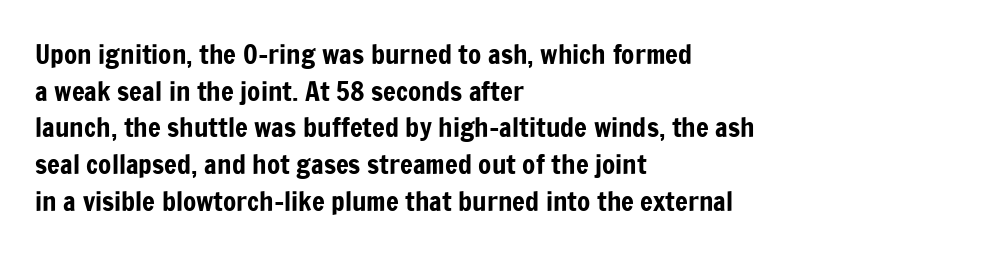
Q: Is the text italic (slanted)? A: No, it is upright.
Q: Is the text underlined? A: No.
Q: How is the paragraph aligned? A: Left-aligned.
Q: Is the spacing between letters normal or unusually wide? A: Normal.
Q: Is the spacing between lines tight, normal or loose? A: Normal.
